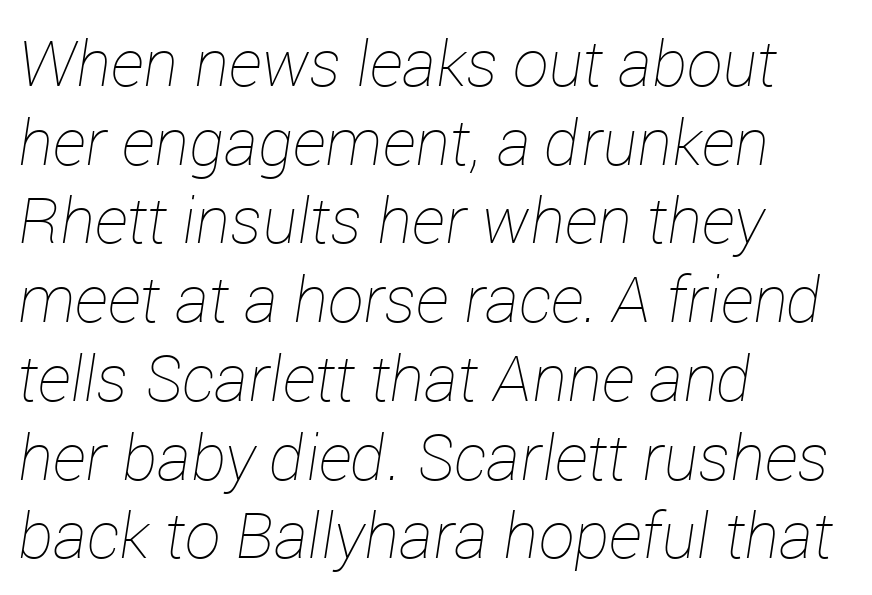
Q: Is the text bold? A: No.
Q: Is the text italic (slanted)? A: Yes, it leans right by about 12 degrees.
Q: Is the text underlined? A: No.
Q: How is the paragraph aligned? A: Left-aligned.
Q: Is the spacing between letters normal or unusually wide? A: Normal.
Q: Width (condensed, normal, or wide)? A: Normal.
Q: Stroke contrast? A: Low.
Q: x-height? A: Medium.
Q: Monospaced? A: No.
